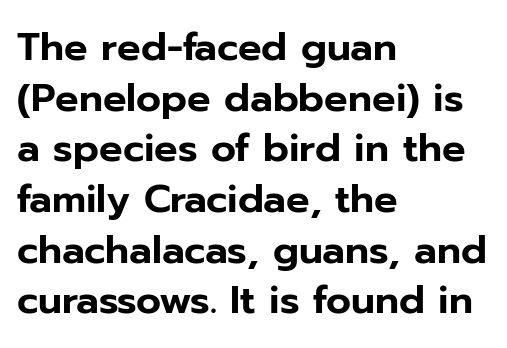
The image shows 39 px sans-serif type, upright; set left-aligned, normal line spacing (1.3x), normal letter spacing, not underlined; low stroke contrast and a medium x-height.
